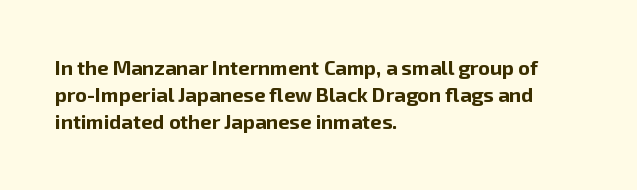
The image shows 20 px bold type, upright; set left-aligned, normal line spacing (1.36x), normal letter spacing, not underlined.
